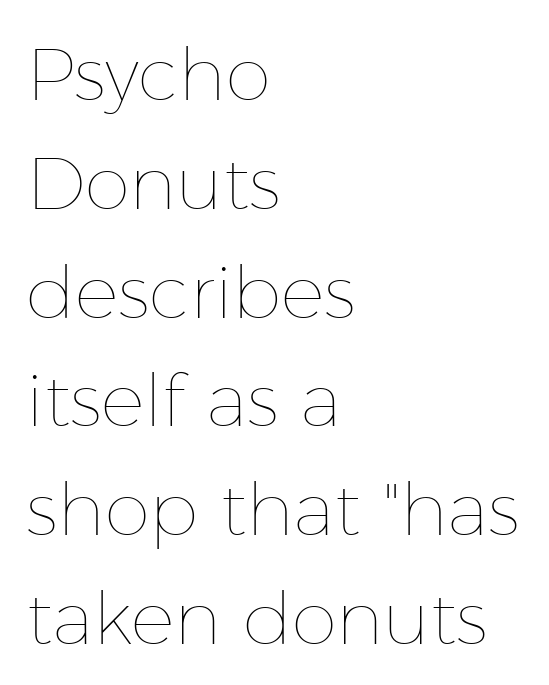
{"italic": "no", "bold": "no", "weight": "thin", "width": "normal", "stroke_contrast": "low", "x_height": "medium", "monospaced": "no", "underline": "no", "align": "left", "line_spacing": "normal", "line_spacing_ratio": 1.49, "letter_spacing": "normal", "letter_spacing_em": 0.0, "glyph_px": 73}
